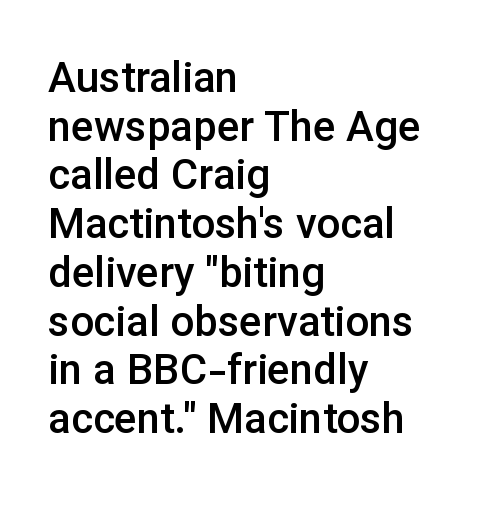
The paragraph has a hard left edge and a soft right edge. Vertical strokes here are truly vertical. Decoration check: the copy has no underline. Tracking here is standard; glyphs follow each other at the usual distance.
